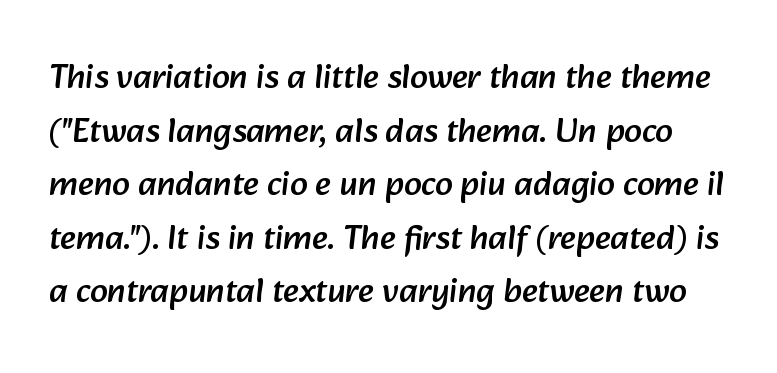
Q: Is the typeface a serif or a sans-serif typeface? A: Sans-serif.
Q: Is the text underlined? A: No.
Q: Is the spacing between letters normal or unusually wide? A: Normal.
Q: Is the spacing between lines tight, normal or loose? A: Normal.
Q: Width (condensed, normal, or wide)? A: Normal.
Q: Stroke contrast? A: Low.
Q: x-height? A: Medium.
Q: Monospaced? A: No.
